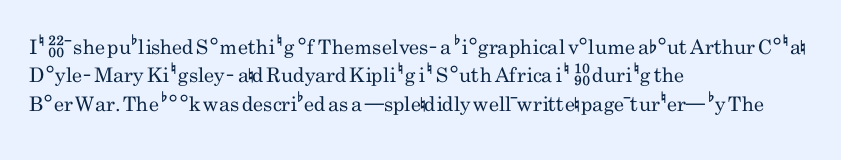
Q: Is the text bold? A: No.
Q: Is the text italic (slanted)? A: No, it is upright.
Q: Is the text underlined? A: No.
Q: How is the paragraph aligned? A: Left-aligned.
Q: Is the spacing between letters normal or unusually wide? A: Normal.
Q: Is the spacing between lines tight, normal or loose? A: Normal.
